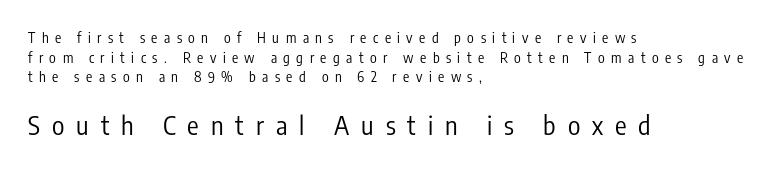
Q: Is the text bold? A: No.
Q: Is the text italic (slanted)? A: No, it is upright.
Q: Is the text underlined? A: No.
Q: How is the paragraph aligned? A: Left-aligned.
Q: Is the spacing between letters normal or unusually wide? A: Unusually wide.
Q: Is the spacing between lines tight, normal or loose? A: Normal.
Q: Which block of text is set in a larger size, the first (top) or the second (bottom)? A: The second (bottom) one.
